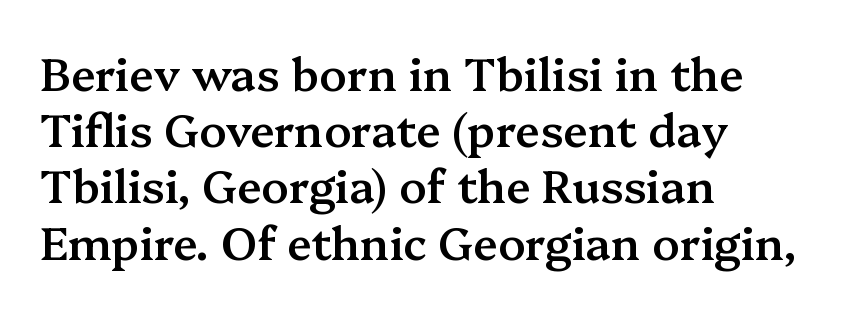
{"serif": "yes", "italic": "no", "bold": "semi", "weight": "semibold", "width": "normal", "stroke_contrast": "medium", "x_height": "medium", "monospaced": "no", "underline": "no", "align": "left", "line_spacing": "normal", "line_spacing_ratio": 1.25, "letter_spacing": "normal", "letter_spacing_em": 0.0, "glyph_px": 45}
